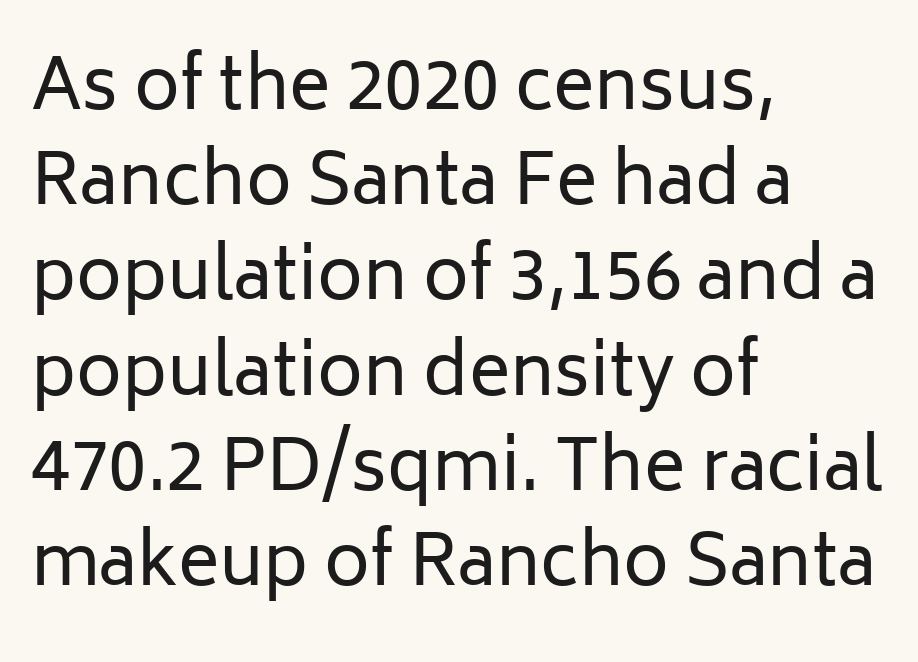
Q: Is the text bold? A: No.
Q: Is the text italic (slanted)? A: No, it is upright.
Q: Is the typeface a serif or a sans-serif typeface? A: Sans-serif.
Q: Is the text underlined? A: No.
Q: How is the paragraph aligned? A: Left-aligned.
Q: Is the spacing between letters normal or unusually wide? A: Normal.
Q: Is the spacing between lines tight, normal or loose? A: Normal.
Q: Width (condensed, normal, or wide)? A: Normal.
Q: Stroke contrast? A: Low.
Q: x-height? A: Medium.
Q: Monospaced? A: No.
